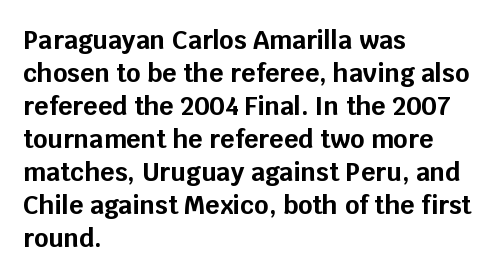
{"italic": "no", "bold": "yes", "underline": "no", "align": "left", "line_spacing": "normal", "line_spacing_ratio": 1.32, "letter_spacing": "normal", "letter_spacing_em": 0.0, "glyph_px": 25}
